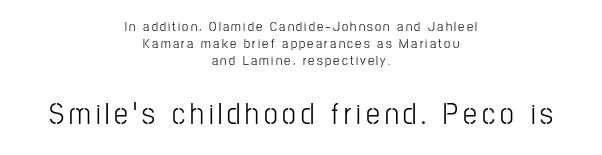
Q: Is the text italic (slanted)? A: No, it is upright.
Q: Is the typeface a serif or a sans-serif typeface? A: Sans-serif.
Q: Is the text underlined? A: No.
Q: How is the paragraph aligned? A: Centered.
Q: Which block of text is set in a larger size, the first (top) or the second (bottom)? A: The second (bottom) one.
Q: Width (condensed, normal, or wide)? A: Condensed.
Q: Stroke contrast? A: Low.
Q: x-height? A: Medium.
Q: Monospaced? A: No.
